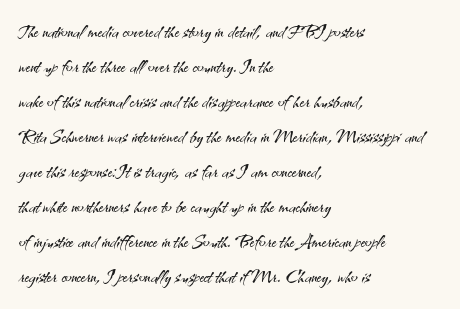
Nobody drew a line under any word here. The passage is arranged the way most books set body copy — flush left. Is the stroke heavy? The answer is a plain regular-or-lighter. Nobody touched the tracking dial on this one. The space between consecutive lines is moderate.
